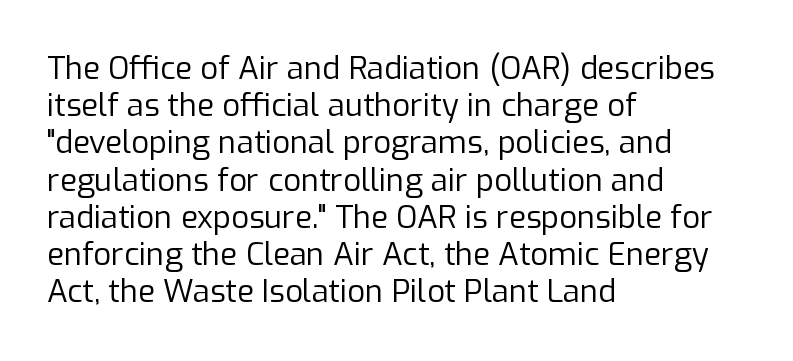
Q: Is the text bold? A: No.
Q: Is the text italic (slanted)? A: No, it is upright.
Q: Is the typeface a serif or a sans-serif typeface? A: Sans-serif.
Q: Is the text underlined? A: No.
Q: How is the paragraph aligned? A: Left-aligned.
Q: Is the spacing between letters normal or unusually wide? A: Normal.
Q: Width (condensed, normal, or wide)? A: Normal.
Q: Stroke contrast? A: Low.
Q: x-height? A: Medium.
Q: Monospaced? A: No.
